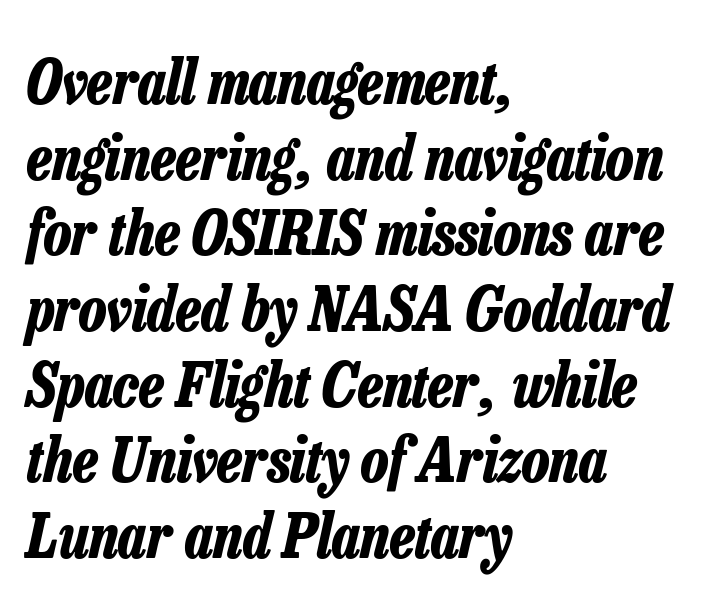
{"italic": "yes", "lean": "right", "slant_degrees": 13, "bold": "yes", "weight": "bold", "width": "condensed", "stroke_contrast": "low", "x_height": "medium", "monospaced": "no", "underline": "no", "align": "left", "line_spacing_ratio": 1.24, "letter_spacing": "normal", "letter_spacing_em": 0.0, "glyph_px": 61}
